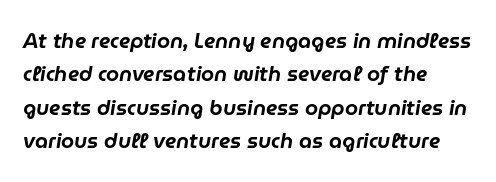
A classic flush-left, rag-right setting is used for this passage. Just letters on the line, the space beneath them empty. Nothing unusual about the tracking: characters are spaced as the font intends. Would a proofreader flag this as italicized? Yes.
